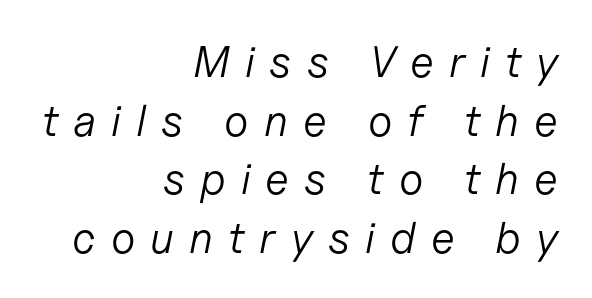
{"italic": "yes", "lean": "right", "slant_degrees": 11, "bold": "no", "weight": "light", "width": "normal", "stroke_contrast": "low", "x_height": "medium", "monospaced": "no", "underline": "no", "align": "right", "line_spacing": "normal", "line_spacing_ratio": 1.33, "letter_spacing": "wide", "letter_spacing_em": 0.34, "glyph_px": 44}
